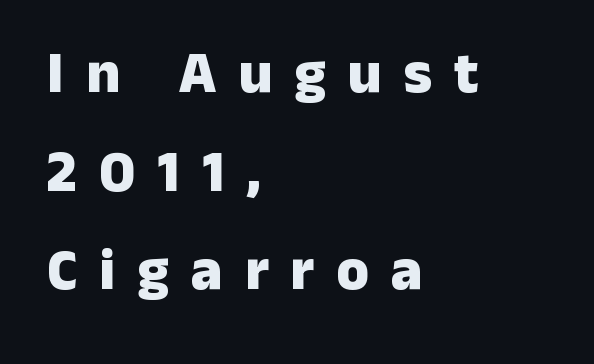
The image shows 59 px heavy sans-serif type, upright; set left-aligned, normal line spacing (1.67x), unusually wide letter spacing (+0.37 em), not underlined; low stroke contrast and a medium x-height.
